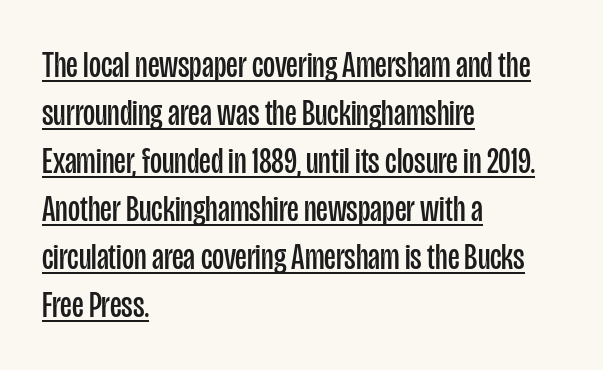
{"serif": "no", "italic": "no", "bold": "no", "weight": "regular", "width": "condensed", "stroke_contrast": "low", "x_height": "large", "monospaced": "no", "underline": "yes", "align": "left", "line_spacing": "normal", "line_spacing_ratio": 1.3, "letter_spacing": "normal", "letter_spacing_em": 0.0, "glyph_px": 37}
